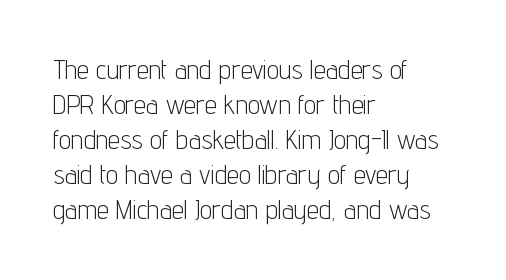
The image shows 27 px text type, upright; set left-aligned, normal line spacing (1.3x), normal letter spacing, not underlined.
